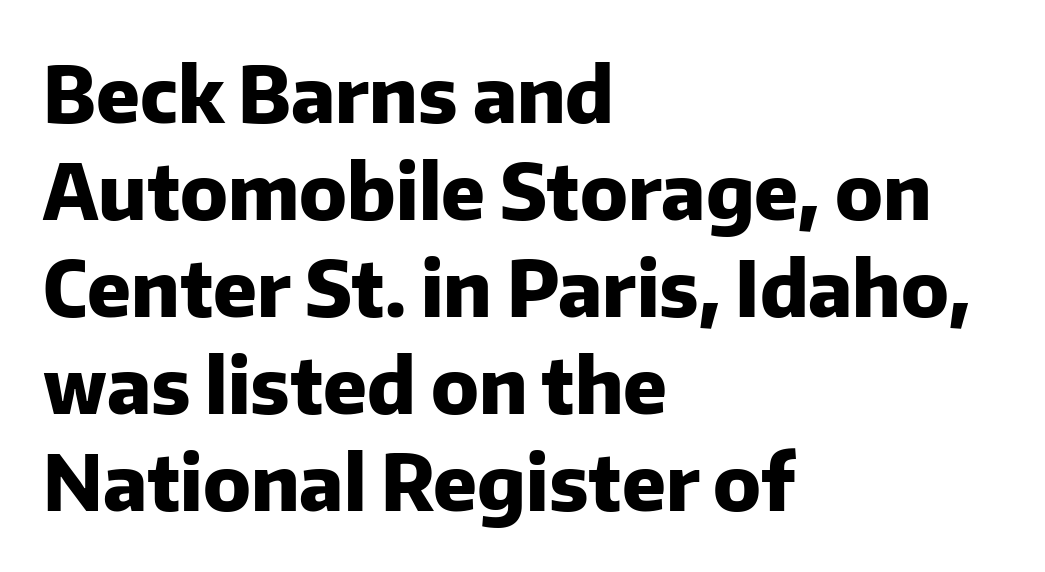
{"serif": "no", "italic": "no", "bold": "yes", "weight": "heavy", "width": "normal", "stroke_contrast": "low", "x_height": "medium", "monospaced": "no", "underline": "no", "align": "left", "line_spacing": "normal", "line_spacing_ratio": 1.26, "letter_spacing": "normal", "letter_spacing_em": 0.0, "glyph_px": 77}
